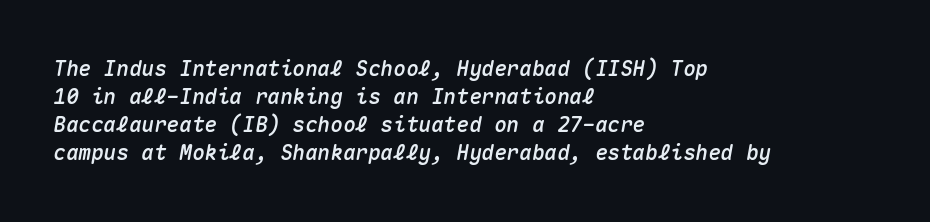
The image shows 21 px text type, italic (leaning right); set left-aligned, normal line spacing (1.34x), normal letter spacing, not underlined.
